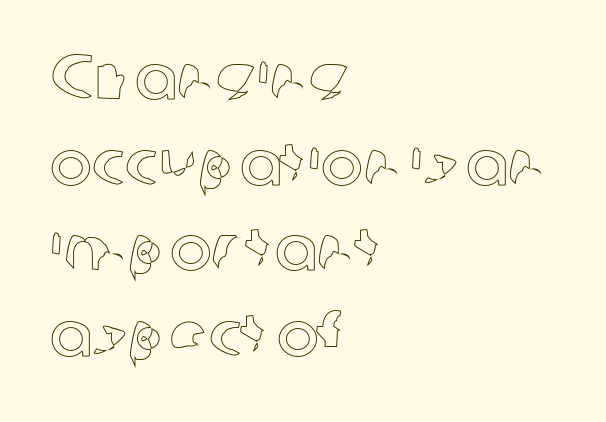
In terms of letterspacing, this is plain default setting. In terms of posture, this sample is upright. The rendering uses natural spacing where letterforms have individual widths. The text block is weighted toward the left margin, trailing off unevenly rightward. Unmarked baselines from the first word to the last.
